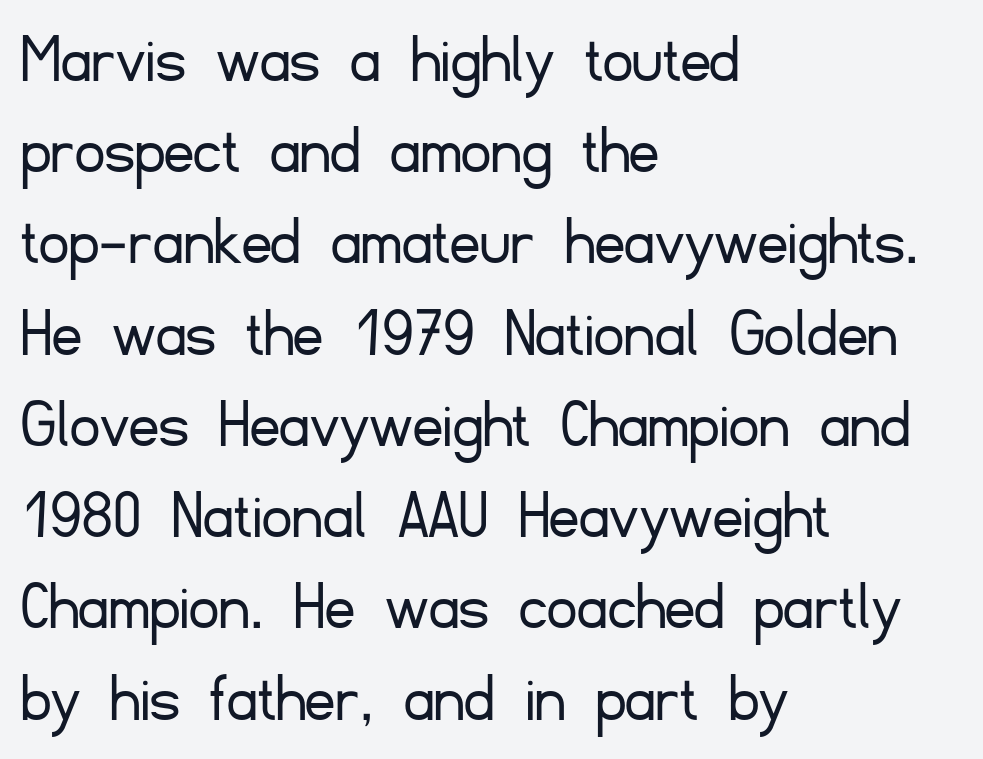
Nope, not italic — everything's standing straight. A light-to-regular cut is what we see here. Here the designer chose a conventional face with non-uniform glyph widths. Just letters on the line, the space beneath them empty. This rendering uses left alignment, leaving the right contour irregular. Grotesque or geometric, the face here clearly has no serifs.
